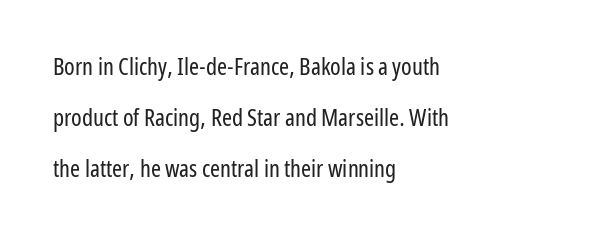
Q: Is the text bold? A: No.
Q: Is the text italic (slanted)? A: No, it is upright.
Q: Is the text underlined? A: No.
Q: How is the paragraph aligned? A: Left-aligned.
Q: Is the spacing between letters normal or unusually wide? A: Normal.
Q: Is the spacing between lines tight, normal or loose? A: Loose.
